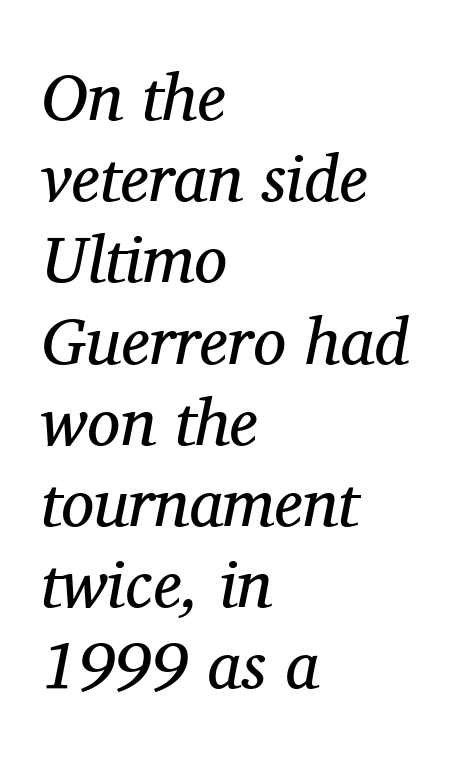
{"serif": "yes", "italic": "yes", "lean": "right", "slant_degrees": 11, "bold": "no", "weight": "regular", "width": "normal", "stroke_contrast": "medium", "x_height": "medium", "monospaced": "no", "underline": "no", "align": "left", "line_spacing_ratio": 1.23, "letter_spacing": "normal", "letter_spacing_em": 0.0, "glyph_px": 66}
